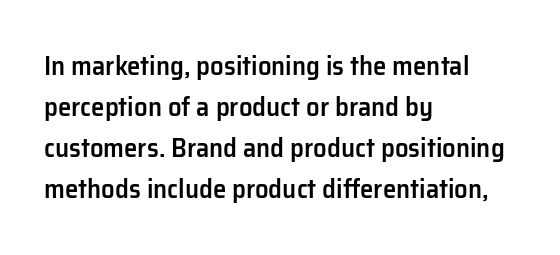
The image shows 27 px text type, upright; set left-aligned, normal line spacing (1.52x), normal letter spacing, not underlined.
